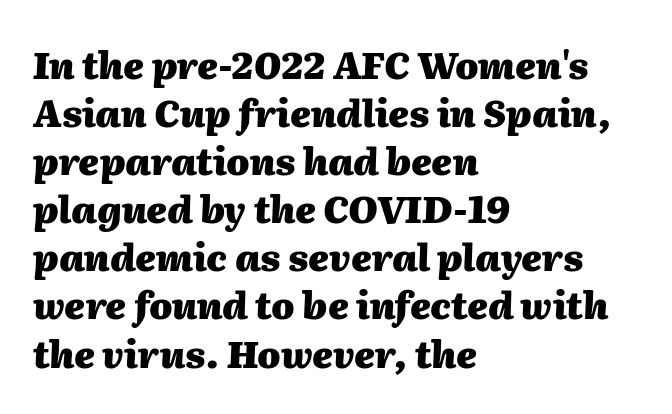
Q: Is the text bold? A: Yes.
Q: Is the text italic (slanted)? A: Yes, it leans right by about 2 degrees.
Q: Is the text underlined? A: No.
Q: How is the paragraph aligned? A: Left-aligned.
Q: Is the spacing between letters normal or unusually wide? A: Normal.
Q: Is the spacing between lines tight, normal or loose? A: Normal.
Q: Width (condensed, normal, or wide)? A: Normal.
Q: Stroke contrast? A: Medium.
Q: x-height? A: Medium.
Q: Monospaced? A: No.
